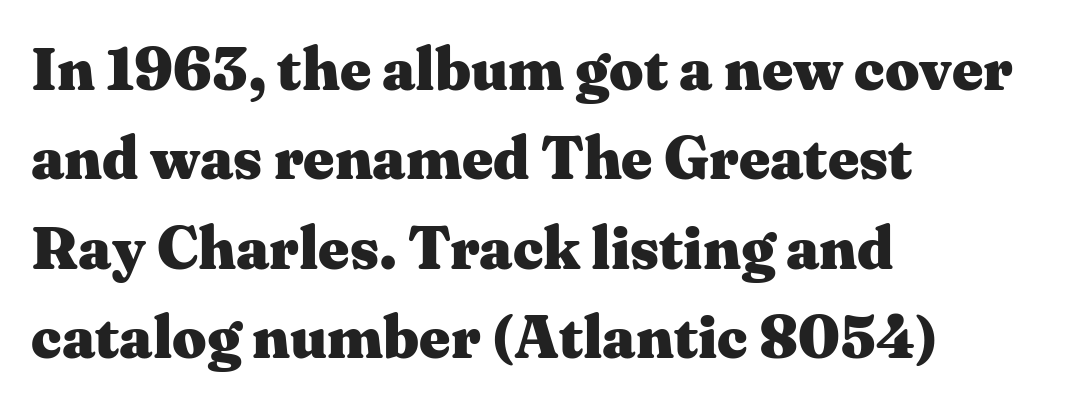
The image shows 60 px heavy, wide serif type, upright; set left-aligned, normal line spacing (1.49x), normal letter spacing, not underlined; medium stroke contrast and a medium x-height.
